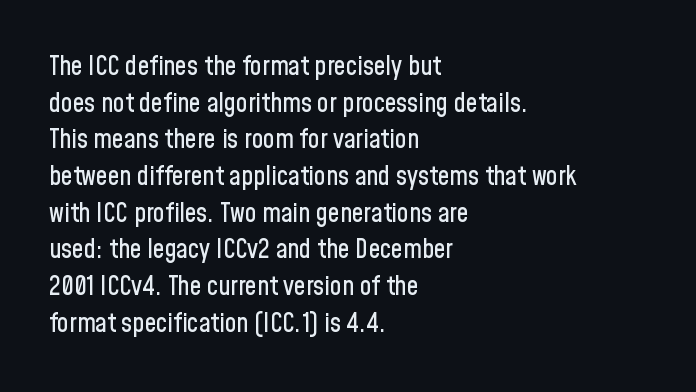
{"italic": "no", "underline": "no", "align": "left", "line_spacing": "normal", "line_spacing_ratio": 1.41, "letter_spacing": "normal", "letter_spacing_em": 0.0, "glyph_px": 26}
